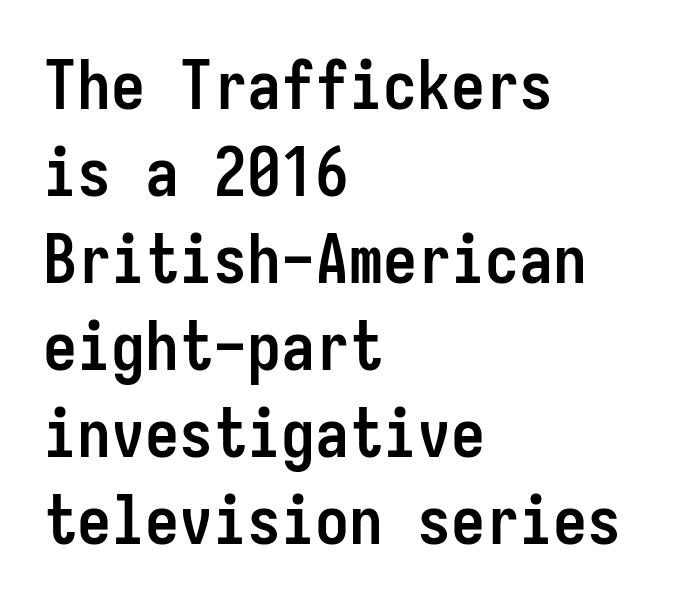
The image shows 68 px semibold, condensed sans-serif type, upright, monospaced; set left-aligned, normal line spacing (1.28x), normal letter spacing, not underlined; low stroke contrast and a medium x-height.
